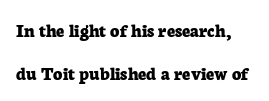
{"italic": "no", "bold": "yes", "underline": "no", "line_spacing": "loose", "line_spacing_ratio": 2.14, "letter_spacing": "normal", "letter_spacing_em": 0.0, "glyph_px": 20}
